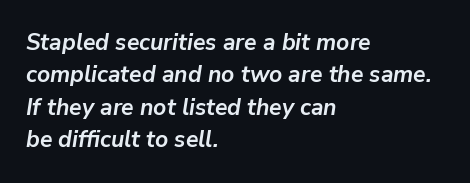
Every row of glyphs begins at an identical x-position on the left. The face used here has a pronounced slope to its letters. Each row of text sits above clean, open space. The letterforms sit shoulder to shoulder at normal distance. Summary of vertical rhythm: regular, with standard interline spacing.
